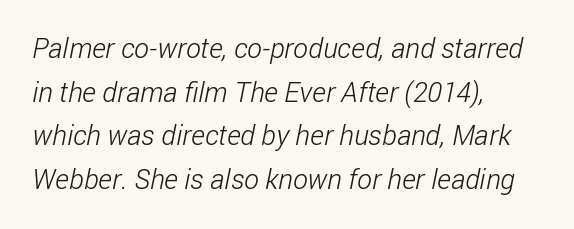
{"serif": "no", "bold": "no", "weight": "light", "width": "condensed", "stroke_contrast": "low", "x_height": "medium", "monospaced": "no", "underline": "no", "align": "left", "line_spacing": "normal", "line_spacing_ratio": 1.56, "letter_spacing": "normal", "letter_spacing_em": 0.0, "glyph_px": 28}
